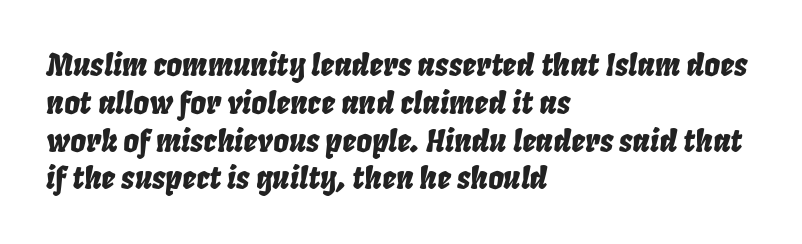
Short and long lines alike share a common starting point at left. Here the designer chose a conventional face with non-uniform glyph widths. This sample uses plain, unmodified letter spacing. The space directly below the letters is spotless.
